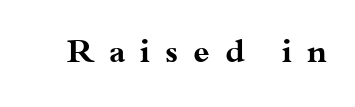
Q: Is the text bold? A: Yes.
Q: Is the text italic (slanted)? A: No, it is upright.
Q: Is the typeface a serif or a sans-serif typeface? A: Serif.
Q: Is the text underlined? A: No.
Q: Is the spacing between letters normal or unusually wide? A: Unusually wide.
Q: Width (condensed, normal, or wide)? A: Wide.
Q: Stroke contrast? A: Medium.
Q: x-height? A: Small.
Q: Monospaced? A: No.
